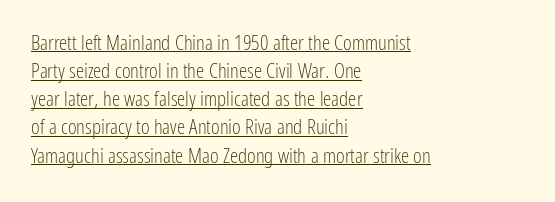
Q: Is the text bold? A: No.
Q: Is the text italic (slanted)? A: No, it is upright.
Q: Is the text underlined? A: Yes.
Q: How is the paragraph aligned? A: Left-aligned.
Q: Is the spacing between letters normal or unusually wide? A: Normal.
Q: Is the spacing between lines tight, normal or loose? A: Normal.
